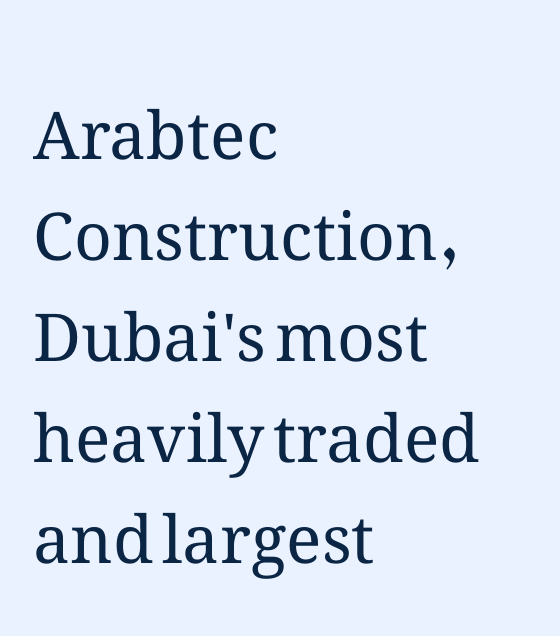
{"italic": "no", "bold": "no", "weight": "regular", "width": "normal", "stroke_contrast": "medium", "x_height": "medium", "monospaced": "no", "underline": "no", "align": "left", "line_spacing": "normal", "line_spacing_ratio": 1.53, "letter_spacing": "normal", "letter_spacing_em": 0.0, "glyph_px": 66}
